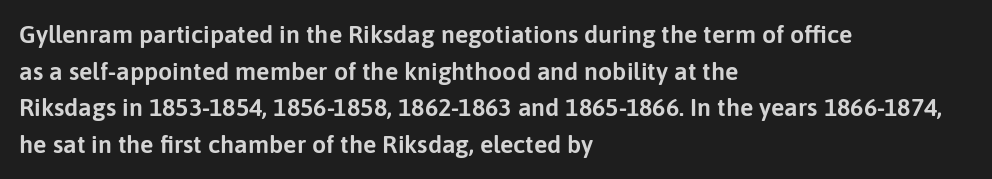
Q: Is the text italic (slanted)? A: No, it is upright.
Q: Is the text underlined? A: No.
Q: How is the paragraph aligned? A: Left-aligned.
Q: Is the spacing between letters normal or unusually wide? A: Normal.
Q: Is the spacing between lines tight, normal or loose? A: Normal.
